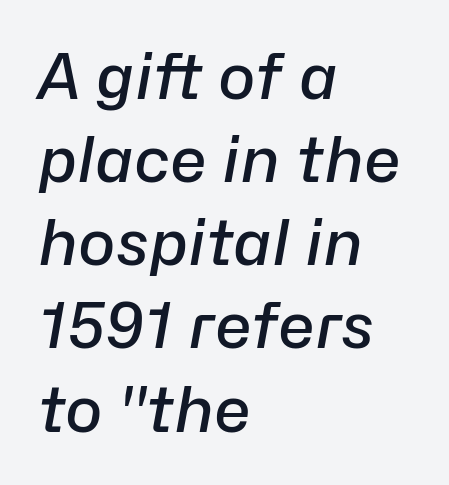
The image shows 63 px semibold type, italic (leaning right); set left-aligned, normal line spacing (1.32x), normal letter spacing, not underlined; low stroke contrast and a medium x-height.
